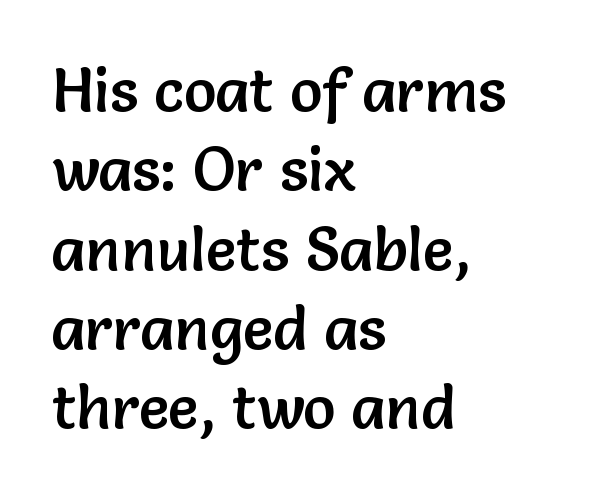
Q: Is the text italic (slanted)? A: No, it is upright.
Q: Is the typeface a serif or a sans-serif typeface? A: Sans-serif.
Q: Is the text underlined? A: No.
Q: How is the paragraph aligned? A: Left-aligned.
Q: Is the spacing between letters normal or unusually wide? A: Normal.
Q: Is the spacing between lines tight, normal or loose? A: Normal.
Q: Width (condensed, normal, or wide)? A: Normal.
Q: Stroke contrast? A: Low.
Q: x-height? A: Medium.
Q: Monospaced? A: No.
